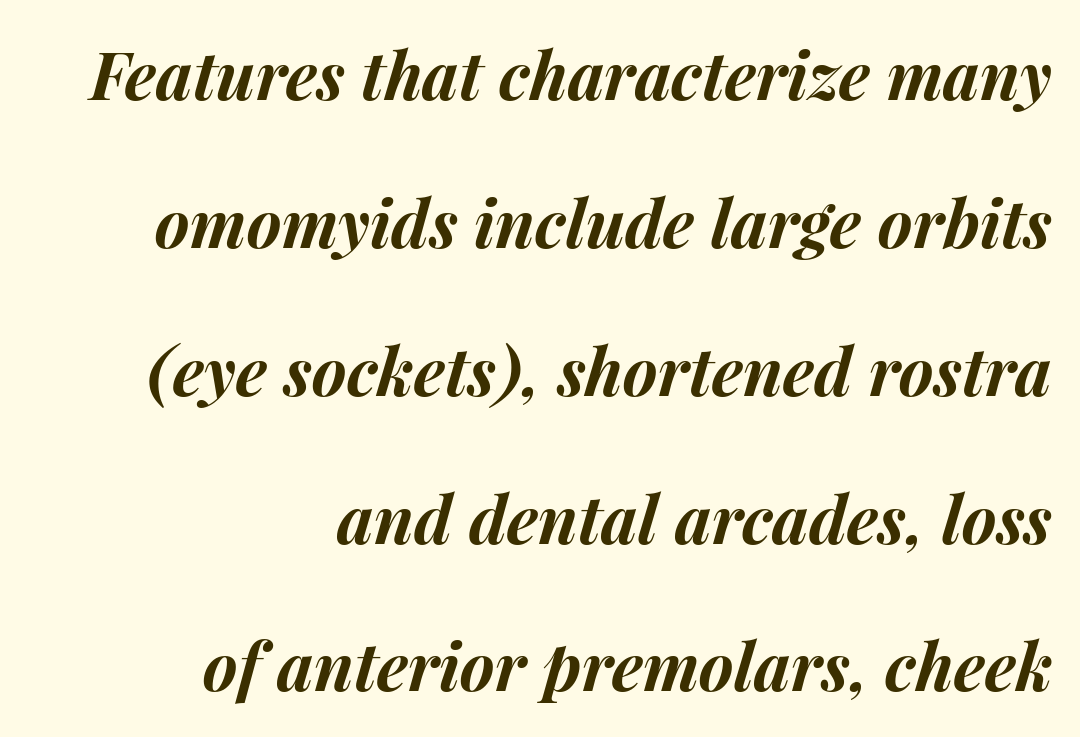
Q: Is the text bold? A: Yes.
Q: Is the text italic (slanted)? A: Yes, it leans right by about 15 degrees.
Q: Is the text underlined? A: No.
Q: How is the paragraph aligned? A: Right-aligned.
Q: Is the spacing between letters normal or unusually wide? A: Normal.
Q: Is the spacing between lines tight, normal or loose? A: Loose.
Q: Width (condensed, normal, or wide)? A: Normal.
Q: Stroke contrast? A: Medium.
Q: x-height? A: Medium.
Q: Monospaced? A: No.
